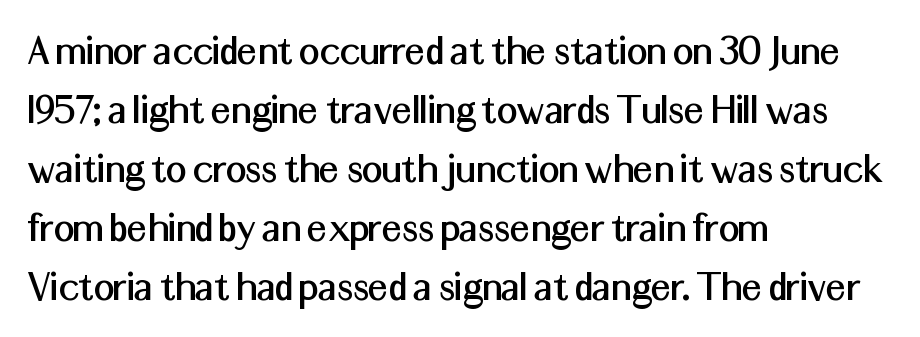
The image shows 45 px sans-serif type, upright; set left-aligned, normal line spacing (1.31x), normal letter spacing, not underlined; medium stroke contrast and a medium x-height.
